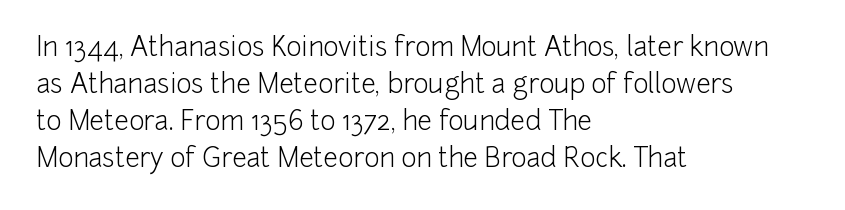
Q: Is the text bold? A: No.
Q: Is the text italic (slanted)? A: No, it is upright.
Q: Is the text underlined? A: No.
Q: How is the paragraph aligned? A: Left-aligned.
Q: Is the spacing between letters normal or unusually wide? A: Normal.
Q: Is the spacing between lines tight, normal or loose? A: Normal.
